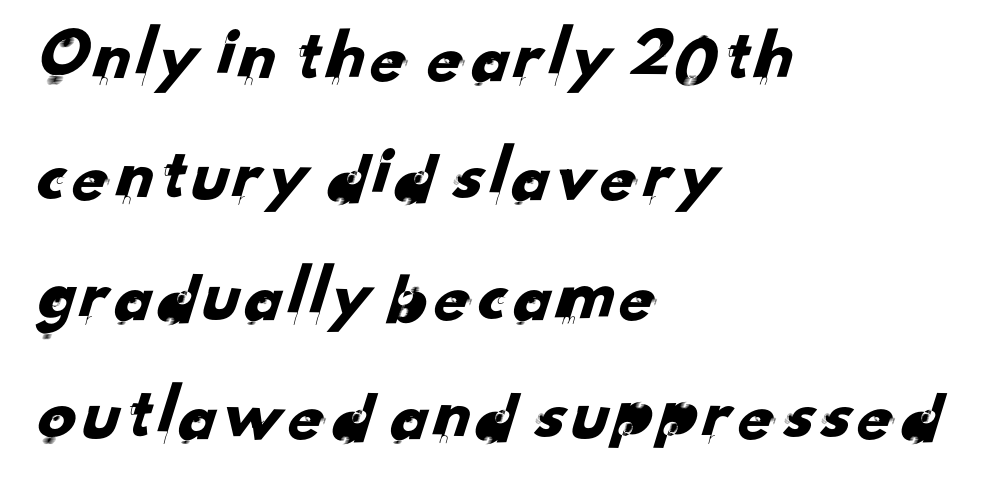
Q: Is the typeface a serif or a sans-serif typeface? A: Sans-serif.
Q: Is the text underlined? A: No.
Q: How is the paragraph aligned? A: Left-aligned.
Q: Is the spacing between letters normal or unusually wide? A: Normal.
Q: Is the spacing between lines tight, normal or loose? A: Normal.
Q: Width (condensed, normal, or wide)? A: Normal.
Q: Stroke contrast? A: Low.
Q: x-height? A: Small.
Q: Monospaced? A: No.
